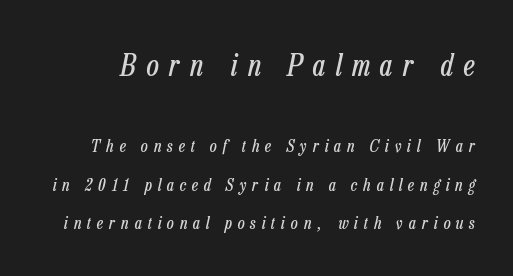
The image shows 30 px regular-weight, condensed type, italic (leaning right); set loose line spacing (2.27x), unusually wide letter spacing (+0.35 em), not underlined; the first (top) block is 1.76x larger; low stroke contrast and a medium x-height.
